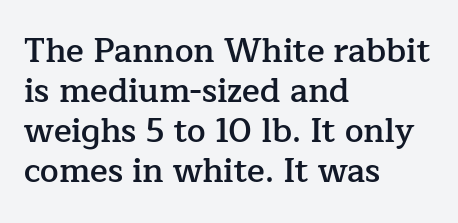
The image shows 33 px semibold serif type, upright; set left-aligned, line spacing 1.21x, normal letter spacing, not underlined; low stroke contrast and a medium x-height.
